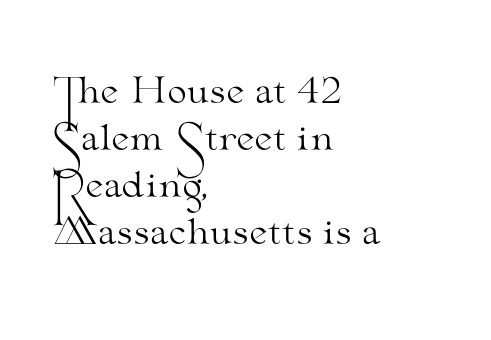
Underline: absent. These lines are rendered in a variable-pitch font. Reading down the block, your eye returns to a fixed left position each line. Caption: standard tracking, unaltered. Line spacing here is normal.
